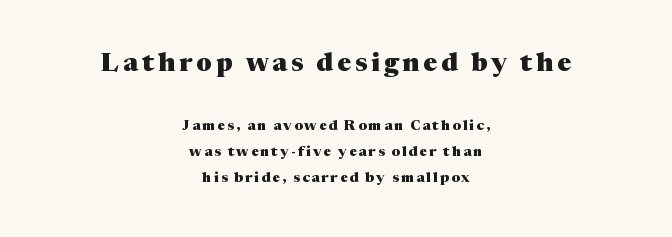
{"italic": "no", "bold": "yes", "underline": "no", "align": "center", "line_spacing_ratio": 1.83, "larger_block": "first", "size_ratio": 1.86, "glyph_px": 26}
